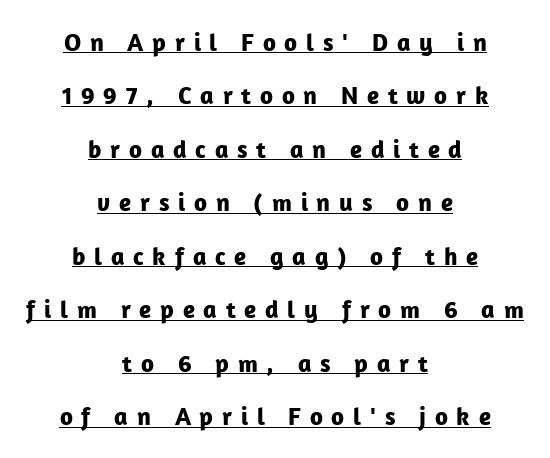
The string is rendered with underlining switched on. Alignment: centered. If you measured baseline to baseline, you'd find a long distance. If you drew a line through each stem, it would be perfectly vertical. Stroke thickness is high; the sample reads as a true bold. A typesetter would call this heavily tracked-out type.
